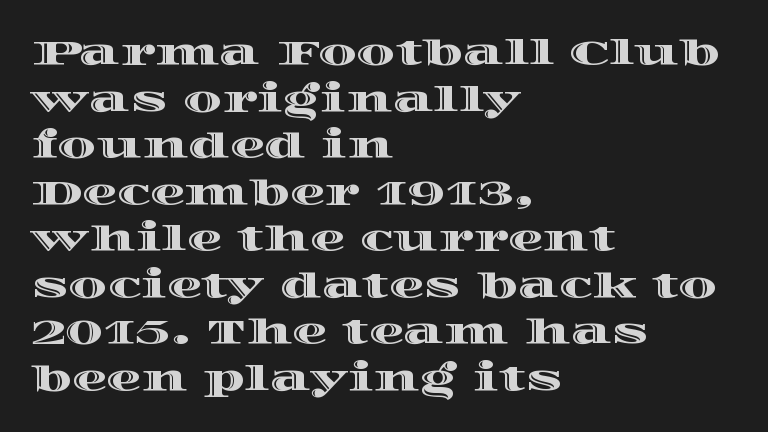
Q: Is the text italic (slanted)? A: No, it is upright.
Q: Is the text underlined? A: No.
Q: How is the paragraph aligned? A: Left-aligned.
Q: Is the spacing between letters normal or unusually wide? A: Normal.
Q: Is the spacing between lines tight, normal or loose? A: Normal.
Q: Width (condensed, normal, or wide)? A: Wide.
Q: x-height? A: Large.
Q: Monospaced? A: No.
